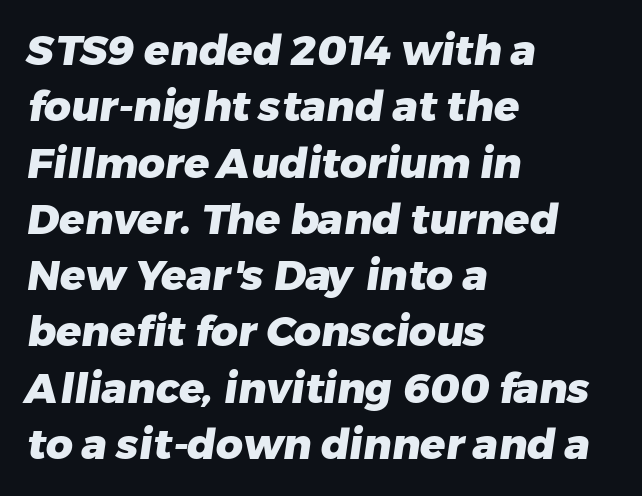
Q: Is the text bold? A: Yes.
Q: Is the typeface a serif or a sans-serif typeface? A: Sans-serif.
Q: Is the text underlined? A: No.
Q: How is the paragraph aligned? A: Left-aligned.
Q: Is the spacing between letters normal or unusually wide? A: Normal.
Q: Is the spacing between lines tight, normal or loose? A: Normal.
Q: Width (condensed, normal, or wide)? A: Normal.
Q: Stroke contrast? A: Low.
Q: x-height? A: Medium.
Q: Monospaced? A: No.
